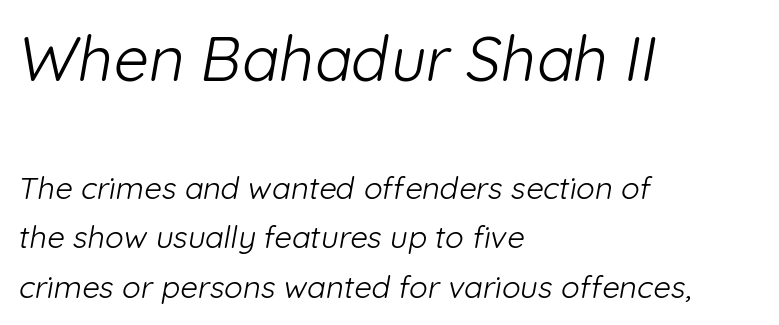
Q: Is the text bold? A: No.
Q: Is the typeface a serif or a sans-serif typeface? A: Sans-serif.
Q: Is the text underlined? A: No.
Q: How is the paragraph aligned? A: Left-aligned.
Q: Is the spacing between letters normal or unusually wide? A: Normal.
Q: Is the spacing between lines tight, normal or loose? A: Normal.
Q: Which block of text is set in a larger size, the first (top) or the second (bottom)? A: The first (top) one.
Q: Width (condensed, normal, or wide)? A: Normal.
Q: Stroke contrast? A: Low.
Q: x-height? A: Medium.
Q: Monospaced? A: No.
